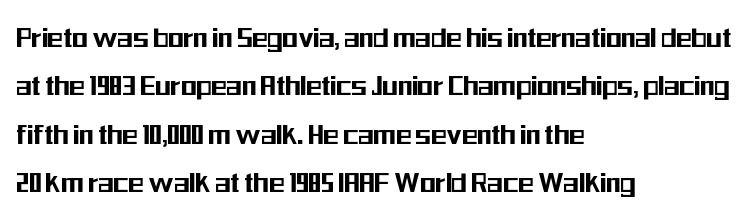
{"serif": "no", "italic": "no", "width": "condensed", "stroke_contrast": "medium", "x_height": "medium", "monospaced": "no", "underline": "no", "align": "left", "line_spacing": "normal", "line_spacing_ratio": 1.51, "letter_spacing": "normal", "letter_spacing_em": 0.0, "glyph_px": 32}
